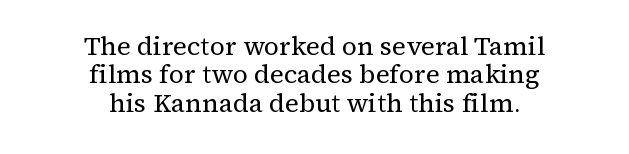
No italicization has been applied; the sample stays upright. The strokes are not fattened; the text isn't bold. Letters rest on an invisible, unmarked baseline. A student would call this center alignment; a typographer would say set centered.
